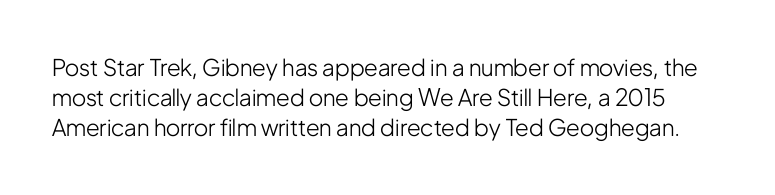
The image shows 23 px text type, upright; set normal line spacing (1.31x), normal letter spacing, not underlined.
